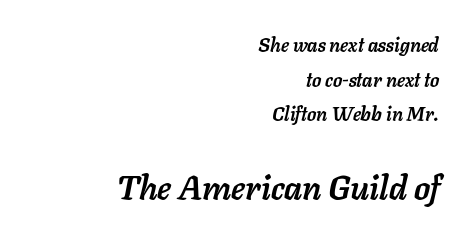
Q: Is the text bold? A: Yes.
Q: Is the text italic (slanted)? A: Yes, it leans right by about 11 degrees.
Q: Is the text underlined? A: No.
Q: How is the paragraph aligned? A: Right-aligned.
Q: Is the spacing between letters normal or unusually wide? A: Normal.
Q: Which block of text is set in a larger size, the first (top) or the second (bottom)? A: The second (bottom) one.
Q: Width (condensed, normal, or wide)? A: Normal.
Q: Stroke contrast? A: Low.
Q: x-height? A: Medium.
Q: Monospaced? A: No.
